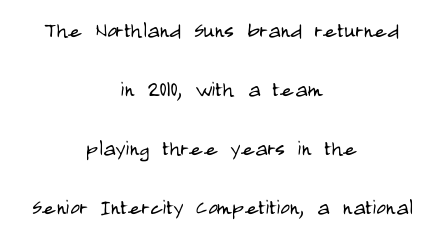
Q: Is the text bold? A: No.
Q: Is the text italic (slanted)? A: No, it is upright.
Q: Is the text underlined? A: No.
Q: How is the paragraph aligned? A: Centered.
Q: Is the spacing between letters normal or unusually wide? A: Normal.
Q: Is the spacing between lines tight, normal or loose? A: Loose.
